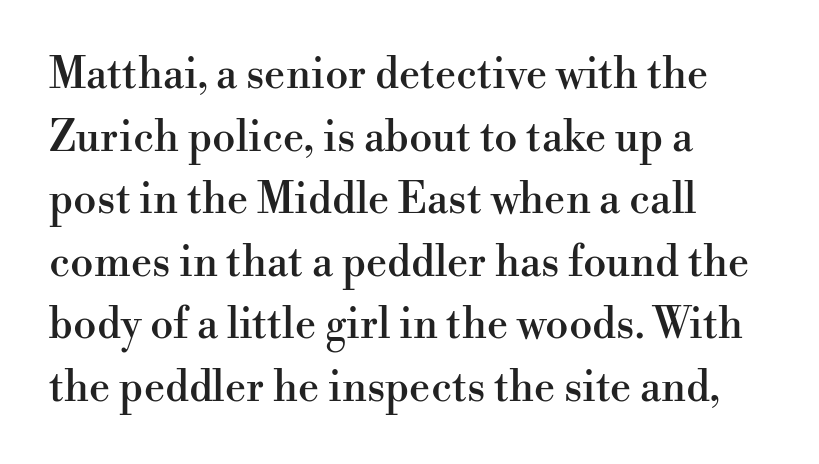
{"serif": "yes", "italic": "no", "width": "normal", "stroke_contrast": "high", "x_height": "small", "monospaced": "no", "underline": "no", "align": "left", "line_spacing": "normal", "line_spacing_ratio": 1.49, "letter_spacing": "normal", "letter_spacing_em": 0.0, "glyph_px": 42}
